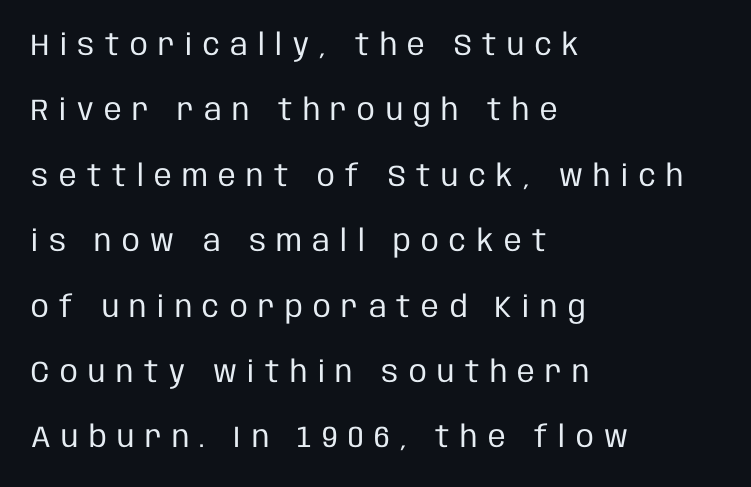
The image shows 30 px regular-weight, condensed sans-serif type, upright; set left-aligned, loose line spacing (2.18x), unusually wide letter spacing (+0.35 em), not underlined; low stroke contrast and a large x-height.
